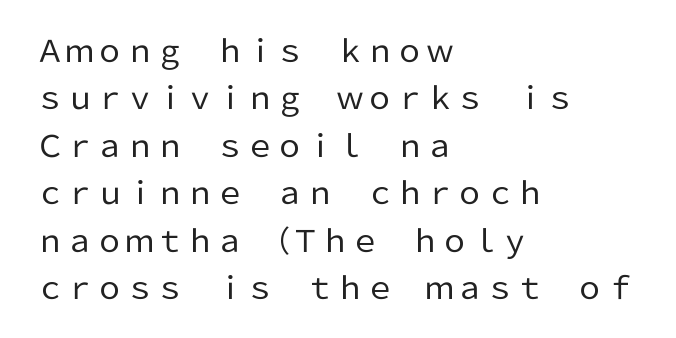
{"serif": "no", "italic": "no", "bold": "no", "weight": "regular", "width": "normal", "stroke_contrast": "low", "x_height": "medium", "monospaced": "no", "underline": "no", "align": "left", "line_spacing": "normal", "line_spacing_ratio": 1.58, "letter_spacing": "normal", "letter_spacing_em": 0.0, "glyph_px": 30}
